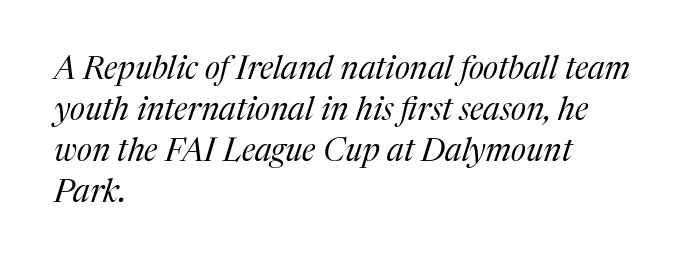
Q: Is the text bold? A: No.
Q: Is the text italic (slanted)? A: Yes, it leans right by about 17 degrees.
Q: Is the typeface a serif or a sans-serif typeface? A: Serif.
Q: Is the text underlined? A: No.
Q: How is the paragraph aligned? A: Left-aligned.
Q: Is the spacing between letters normal or unusually wide? A: Normal.
Q: Is the spacing between lines tight, normal or loose? A: Normal.
Q: Width (condensed, normal, or wide)? A: Normal.
Q: Stroke contrast? A: Medium.
Q: x-height? A: Medium.
Q: Monospaced? A: No.
